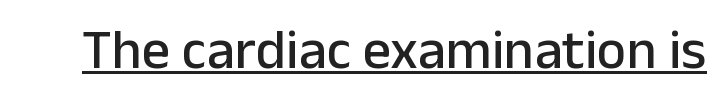
The image shows 56 px sans-serif type, upright; set normal letter spacing, underlined; low stroke contrast and a medium x-height.
